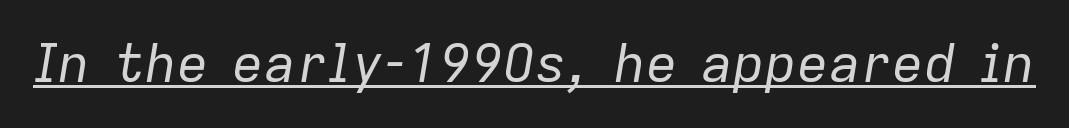
The image shows 53 px regular-weight type, italic (leaning right); set normal letter spacing, underlined; low stroke contrast and a medium x-height.
